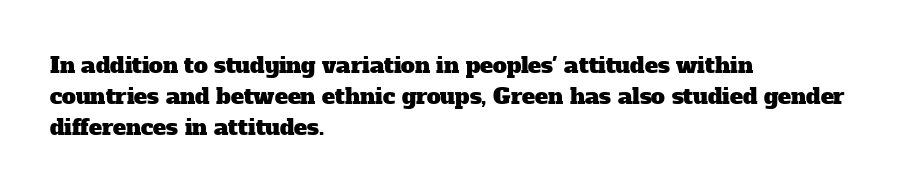
The image shows 22 px text type; set left-aligned, normal line spacing (1.41x), normal letter spacing, not underlined.
